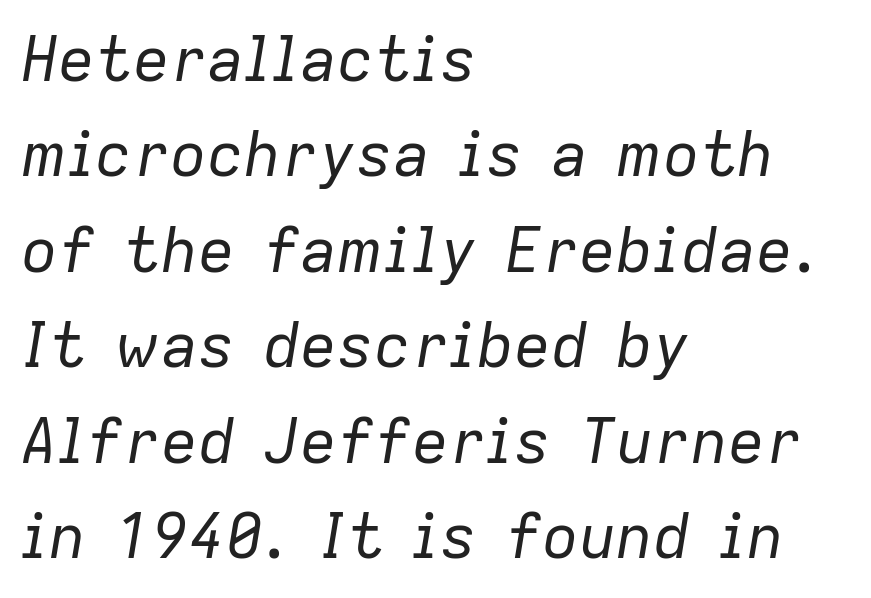
Q: Is the text bold? A: No.
Q: Is the text italic (slanted)? A: Yes, it leans right by about 9 degrees.
Q: Is the text underlined? A: No.
Q: How is the paragraph aligned? A: Left-aligned.
Q: Is the spacing between letters normal or unusually wide? A: Normal.
Q: Is the spacing between lines tight, normal or loose? A: Normal.
Q: Width (condensed, normal, or wide)? A: Normal.
Q: Stroke contrast? A: Low.
Q: x-height? A: Medium.
Q: Monospaced? A: No.
